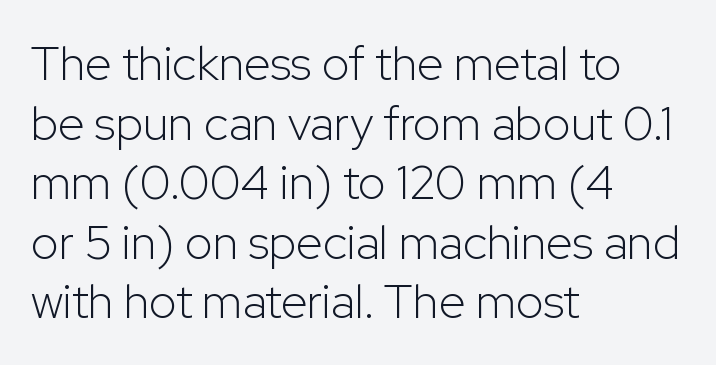
Compared with a centered layout, this one pins lines to the left instead. The line texture is even and compact thanks to regular tracking. You could not count columns in this text — the font is proportionally spaced. Clear beneath every line of the passage. The strokes are not fattened; the text isn't bold.
